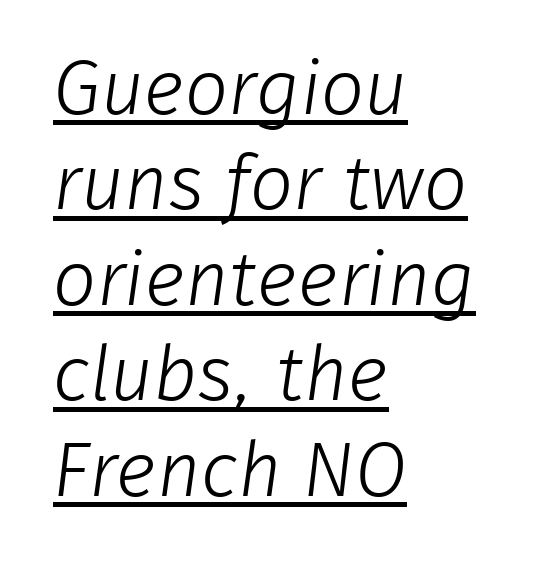
The image shows 77 px light sans-serif type; set left-aligned, line spacing 1.24x, normal letter spacing, underlined; low stroke contrast and a medium x-height.
